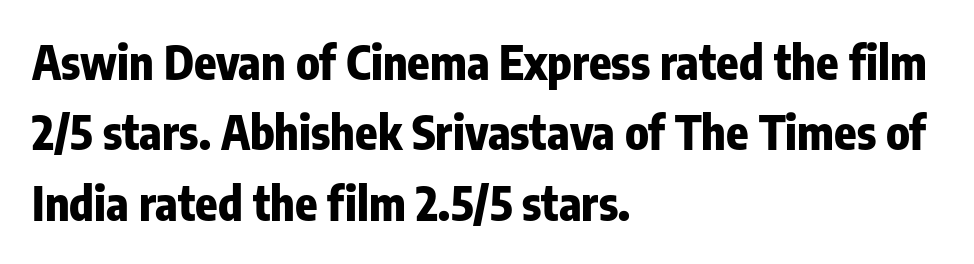
The image shows 46 px heavy, condensed sans-serif type, upright; set left-aligned, normal line spacing (1.53x), normal letter spacing, not underlined; low stroke contrast and a medium x-height.
